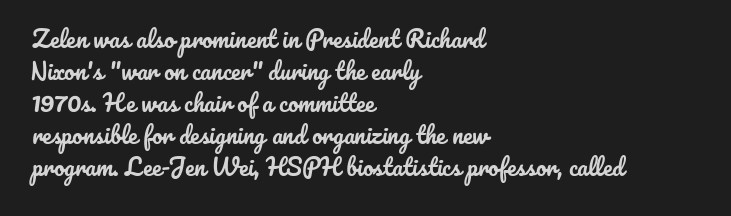
The image shows 23 px text type; set left-aligned, normal line spacing (1.39x), normal letter spacing, not underlined.
